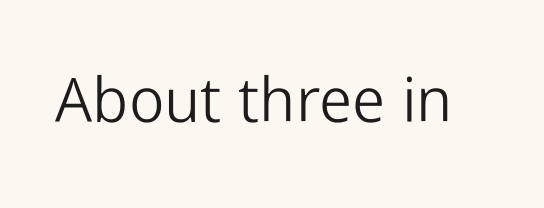
Look at the tracking — it's just the regular setting, nothing added. Proportional: the letters do not fall into vertical columns. Nothing heavy about these letters — not bold at all. The axis of the letterforms is exactly vertical.
